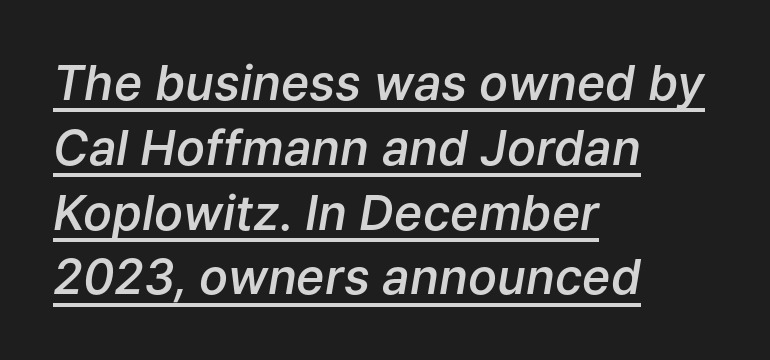
{"italic": "yes", "lean": "right", "slant_degrees": 9, "bold": "semi", "weight": "semibold", "width": "normal", "stroke_contrast": "low", "x_height": "medium", "monospaced": "no", "underline": "yes", "align": "left", "line_spacing": "normal", "line_spacing_ratio": 1.35, "letter_spacing": "normal", "letter_spacing_em": 0.0, "glyph_px": 48}
